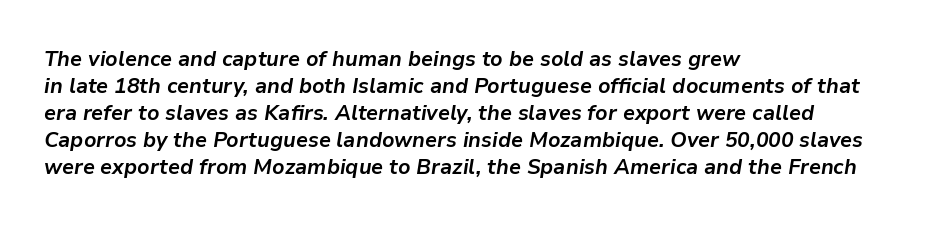
{"italic": "yes", "lean": "right", "slant_degrees": 9, "bold": "yes", "underline": "no", "align": "left", "line_spacing": "normal", "line_spacing_ratio": 1.28, "letter_spacing": "normal", "letter_spacing_em": 0.0, "glyph_px": 21}
